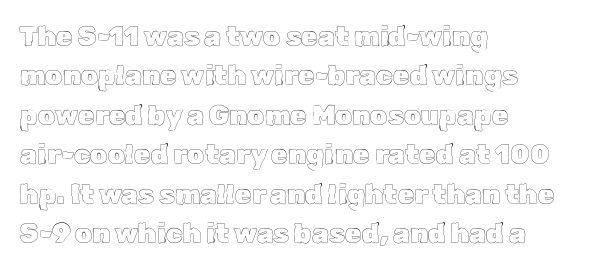
Q: Is the text italic (slanted)? A: No, it is upright.
Q: Is the text underlined? A: No.
Q: How is the paragraph aligned? A: Left-aligned.
Q: Is the spacing between letters normal or unusually wide? A: Normal.
Q: Is the spacing between lines tight, normal or loose? A: Normal.
